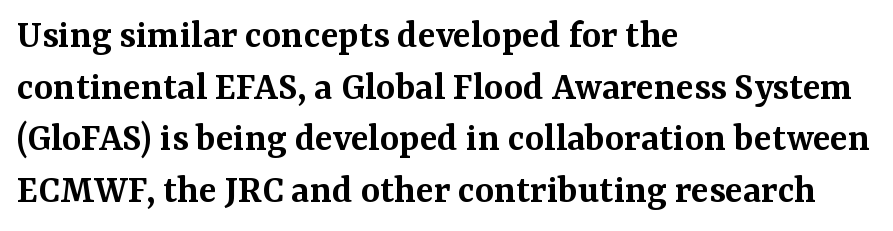
The image shows 41 px semibold serif type, upright; set left-aligned, normal line spacing (1.26x), normal letter spacing, not underlined; medium stroke contrast and a medium x-height.
